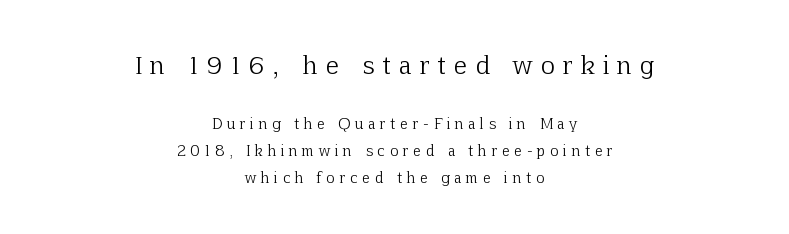
{"italic": "no", "bold": "no", "underline": "no", "align": "center", "line_spacing": "loose", "line_spacing_ratio": 1.93, "letter_spacing": "wide", "letter_spacing_em": 0.35, "larger_block": "first", "size_ratio": 1.71, "glyph_px": 24}
